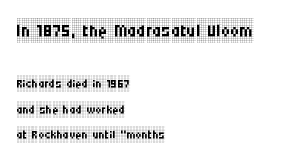
{"italic": "no", "bold": "no", "underline": "no", "align": "left", "line_spacing": "normal", "line_spacing_ratio": 1.5, "letter_spacing": "normal", "letter_spacing_em": 0.0, "larger_block": "first", "size_ratio": 1.47, "glyph_px": 25}
